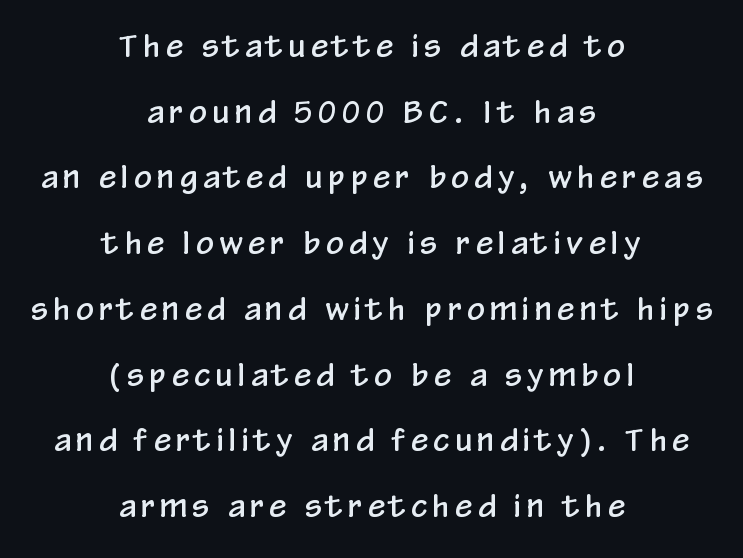
The image shows 31 px condensed sans-serif type, upright; set centered, loose line spacing (2.12x), not underlined; low stroke contrast and a medium x-height.
